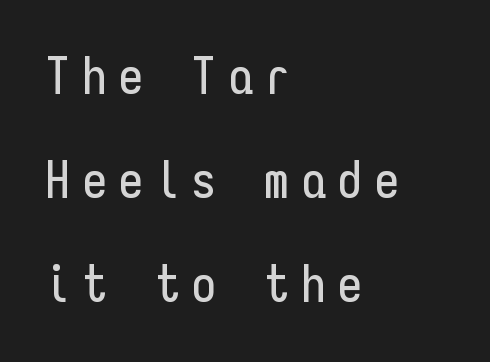
Spacing verdict: monospaced, one width for all characters. No feet cap the strokes, marking this as sans-serif type. The passage shown is not underscored anywhere. This sample is left-justified, so line endings fall wherever the words run out. A typesetter would mark this as roman, not italic.
